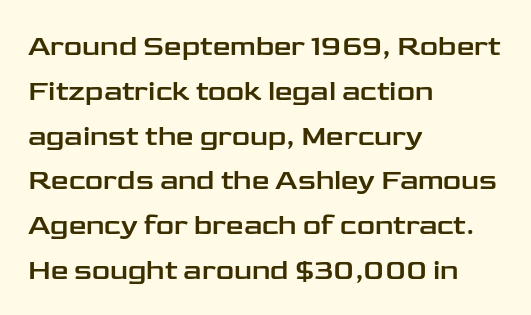
Q: Is the text italic (slanted)? A: No, it is upright.
Q: Is the typeface a serif or a sans-serif typeface? A: Sans-serif.
Q: Is the text underlined? A: No.
Q: How is the paragraph aligned? A: Left-aligned.
Q: Is the spacing between letters normal or unusually wide? A: Normal.
Q: Is the spacing between lines tight, normal or loose? A: Normal.
Q: Width (condensed, normal, or wide)? A: Wide.
Q: Stroke contrast? A: Low.
Q: x-height? A: Medium.
Q: Monospaced? A: No.
